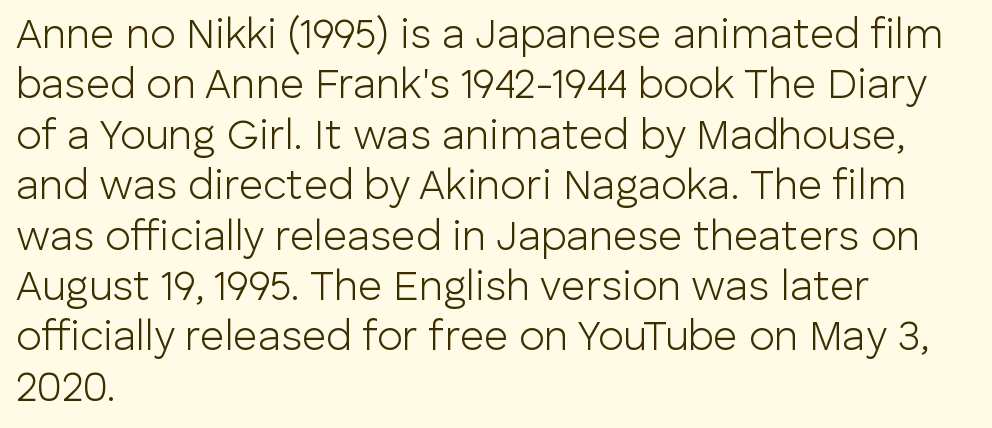
No heavy texture on the line: the type isn't bold. Spacing verdict: proportional, widths tailored to each character. Default kerning and tracking; the words read as compact shapes. Style check: upright. Stroke terminals: plain, sans-serif. Glance below the letters and you will spot only blank space.
